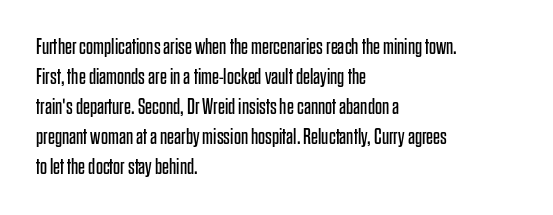
Q: Is the text bold? A: No.
Q: Is the text italic (slanted)? A: No, it is upright.
Q: Is the text underlined? A: No.
Q: How is the paragraph aligned? A: Left-aligned.
Q: Is the spacing between letters normal or unusually wide? A: Normal.
Q: Is the spacing between lines tight, normal or loose? A: Normal.
